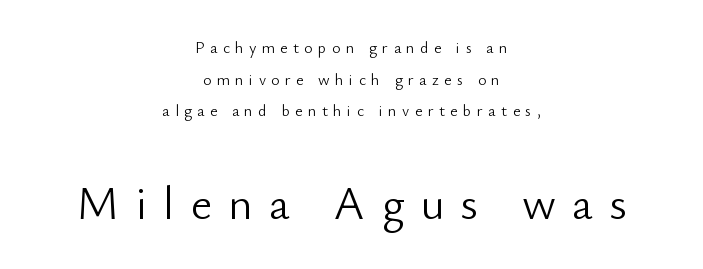
{"serif": "no", "italic": "no", "bold": "no", "weight": "light", "width": "normal", "stroke_contrast": "low", "x_height": "small", "monospaced": "no", "underline": "no", "align": "center", "line_spacing": "loose", "line_spacing_ratio": 1.98, "letter_spacing": "wide", "letter_spacing_em": 0.34, "larger_block": "second", "size_ratio": 2.94, "glyph_px": 47}
